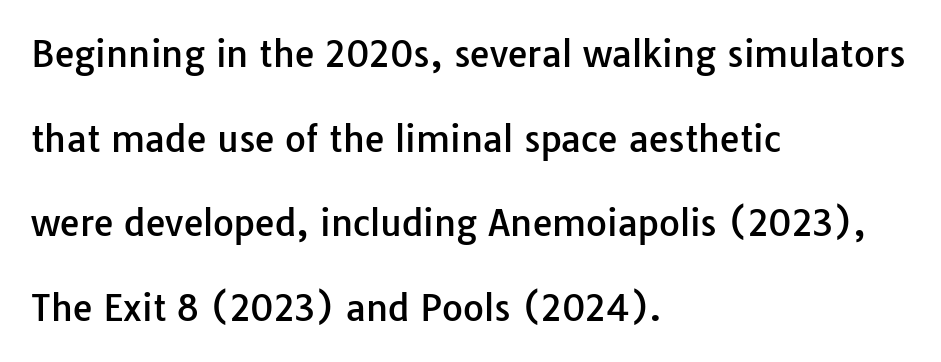
Vertical strokes here are truly vertical. Leading: increased. The face used here is a sans, in the tradition of grotesques and geometrics. Check under the words: just untouched page.
